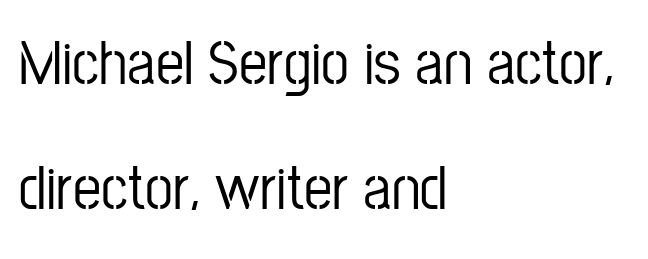
{"serif": "no", "italic": "no", "width": "condensed", "stroke_contrast": "low", "x_height": "medium", "monospaced": "no", "underline": "no", "align": "left", "line_spacing": "loose", "line_spacing_ratio": 1.99, "letter_spacing": "normal", "letter_spacing_em": 0.0, "glyph_px": 63}
